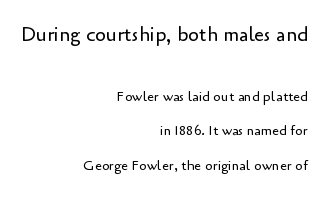
Q: Is the text bold? A: No.
Q: Is the text italic (slanted)? A: No, it is upright.
Q: Is the text underlined? A: No.
Q: How is the paragraph aligned? A: Right-aligned.
Q: Is the spacing between letters normal or unusually wide? A: Normal.
Q: Is the spacing between lines tight, normal or loose? A: Loose.
Q: Which block of text is set in a larger size, the first (top) or the second (bottom)? A: The first (top) one.
